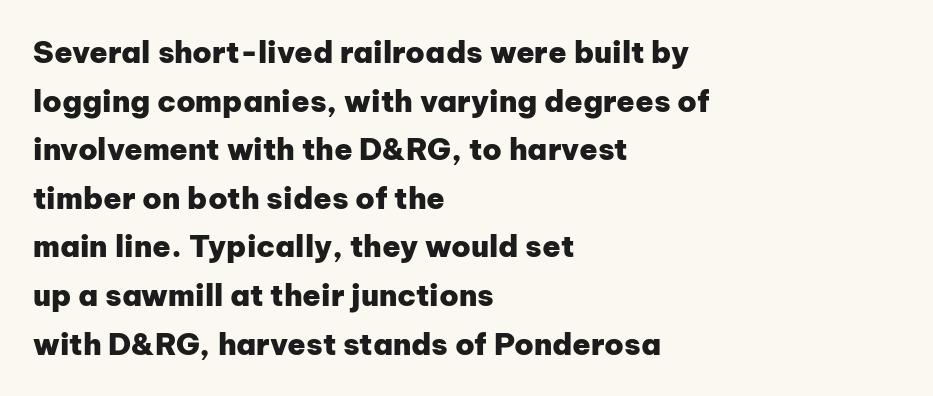
{"serif": "no", "italic": "no", "bold": "yes", "weight": "heavy", "width": "normal", "stroke_contrast": "low", "x_height": "medium", "monospaced": "no", "underline": "no", "align": "left", "line_spacing": "normal", "line_spacing_ratio": 1.62, "letter_spacing": "normal", "letter_spacing_em": 0.0, "glyph_px": 30}
